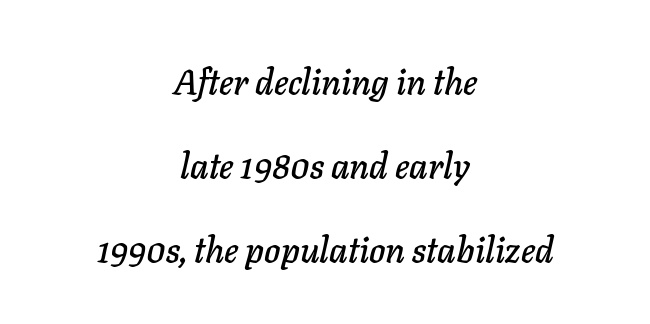
The image shows 35 px text type, italic (leaning right); set centered, loose line spacing (2.4x), normal letter spacing, not underlined; low stroke contrast and a medium x-height.
